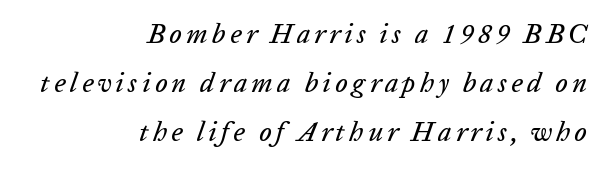
{"italic": "yes", "lean": "right", "slant_degrees": 20, "underline": "no", "align": "right", "line_spacing_ratio": 1.82, "glyph_px": 27}
